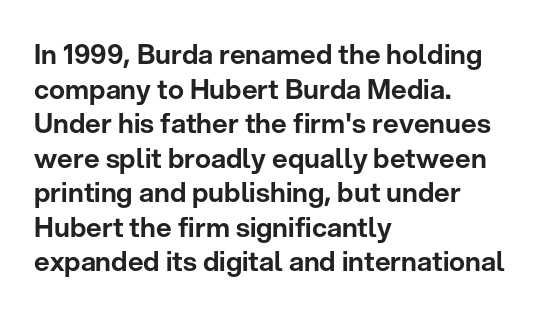
Q: Is the text italic (slanted)? A: No, it is upright.
Q: Is the text underlined? A: No.
Q: How is the paragraph aligned? A: Left-aligned.
Q: Is the spacing between letters normal or unusually wide? A: Normal.
Q: Is the spacing between lines tight, normal or loose? A: Normal.
